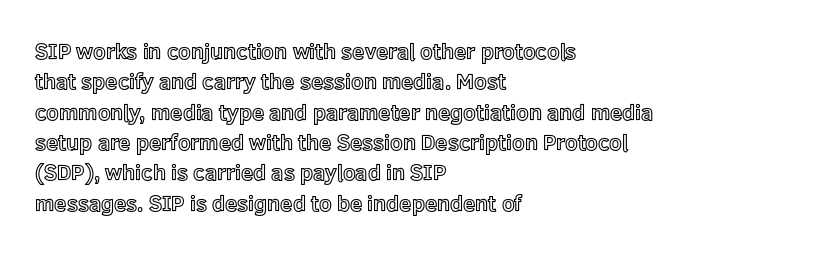
Q: Is the text italic (slanted)? A: No, it is upright.
Q: Is the text underlined? A: No.
Q: How is the paragraph aligned? A: Left-aligned.
Q: Is the spacing between letters normal or unusually wide? A: Normal.
Q: Is the spacing between lines tight, normal or loose? A: Normal.
